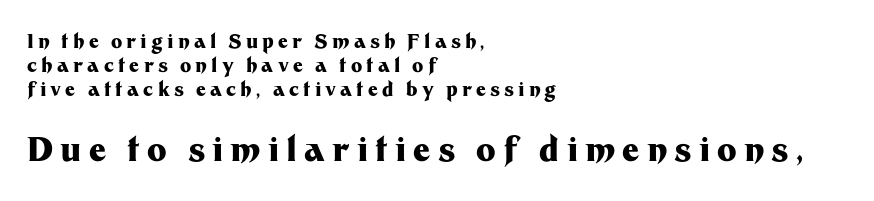
Q: Is the text bold? A: Yes.
Q: Is the text italic (slanted)? A: No, it is upright.
Q: Is the typeface a serif or a sans-serif typeface? A: Sans-serif.
Q: Is the text underlined? A: No.
Q: How is the paragraph aligned? A: Left-aligned.
Q: Is the spacing between letters normal or unusually wide? A: Unusually wide.
Q: Is the spacing between lines tight, normal or loose? A: Normal.
Q: Which block of text is set in a larger size, the first (top) or the second (bottom)? A: The second (bottom) one.
Q: Width (condensed, normal, or wide)? A: Normal.
Q: Stroke contrast? A: Medium.
Q: x-height? A: Medium.
Q: Monospaced? A: No.
